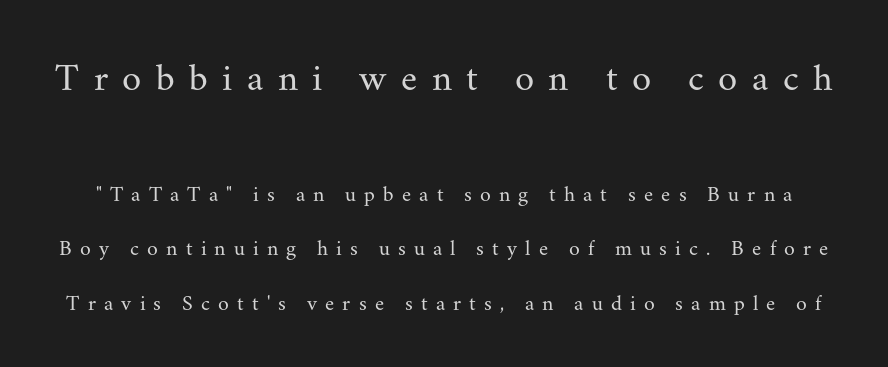
{"serif": "yes", "italic": "no", "bold": "no", "weight": "regular", "width": "normal", "stroke_contrast": "medium", "x_height": "small", "monospaced": "no", "underline": "no", "line_spacing": "loose", "line_spacing_ratio": 2.48, "letter_spacing": "wide", "letter_spacing_em": 0.37, "larger_block": "first", "size_ratio": 1.77, "glyph_px": 39}
